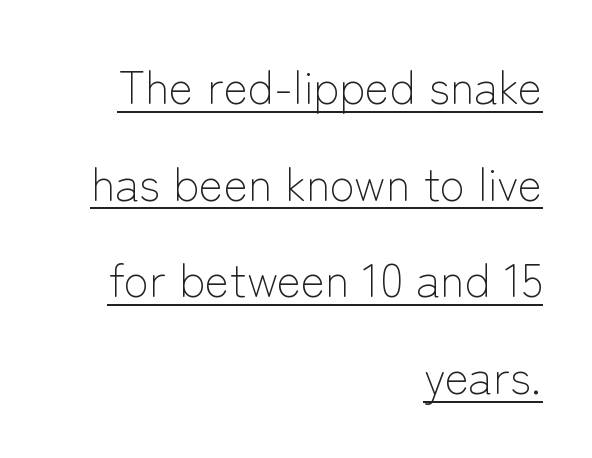
The image shows 46 px light sans-serif type, upright; set right-aligned, loose line spacing (2.1x), normal letter spacing, underlined; low stroke contrast and a medium x-height.
